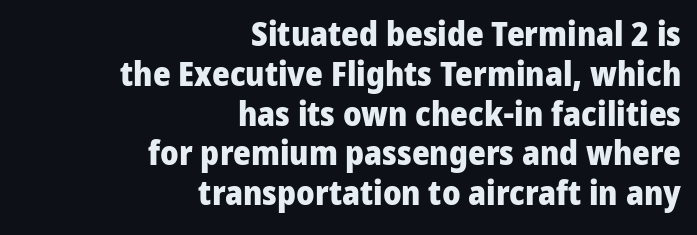
Q: Is the text bold? A: Yes.
Q: Is the text italic (slanted)? A: No, it is upright.
Q: Is the typeface a serif or a sans-serif typeface? A: Sans-serif.
Q: Is the text underlined? A: No.
Q: How is the paragraph aligned? A: Right-aligned.
Q: Is the spacing between letters normal or unusually wide? A: Normal.
Q: Width (condensed, normal, or wide)? A: Normal.
Q: Stroke contrast? A: Low.
Q: x-height? A: Medium.
Q: Monospaced? A: No.
